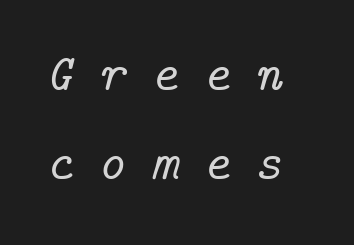
The image shows 52 px serif type, italic (leaning right); set left-aligned, line spacing 1.71x, unusually wide letter spacing (+0.48 em), not underlined; low stroke contrast and a medium x-height.
